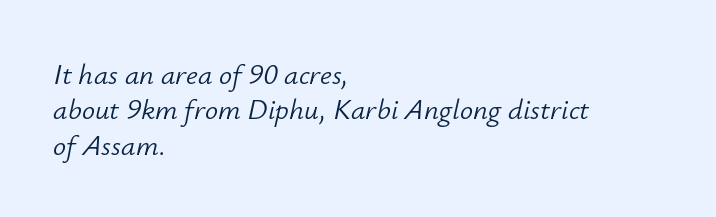
{"italic": "yes", "lean": "right", "slant_degrees": 12, "bold": "no", "weight": "light", "width": "normal", "stroke_contrast": "low", "x_height": "small", "monospaced": "no", "underline": "no", "align": "left", "line_spacing_ratio": 1.22, "letter_spacing": "normal", "letter_spacing_em": 0.0, "glyph_px": 29}
